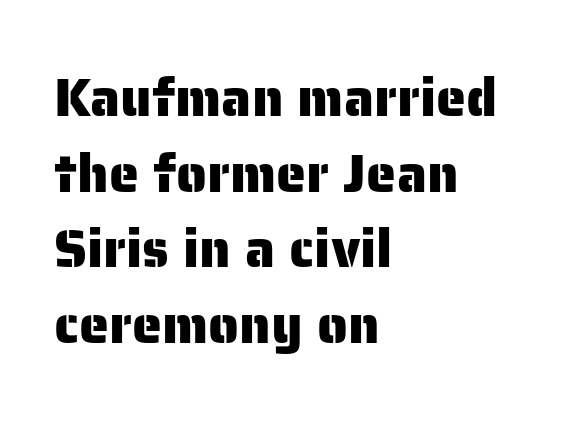
A classic flush-left, rag-right setting is used for this passage. The rendering uses natural spacing where letterforms have individual widths. Each word holds together tightly as a unit, with standard inter-letter gaps. Upright lettering throughout. Descenders are the only things crossing below the line. Baseline-to-baseline distance is the conventional proportion of letter height.
